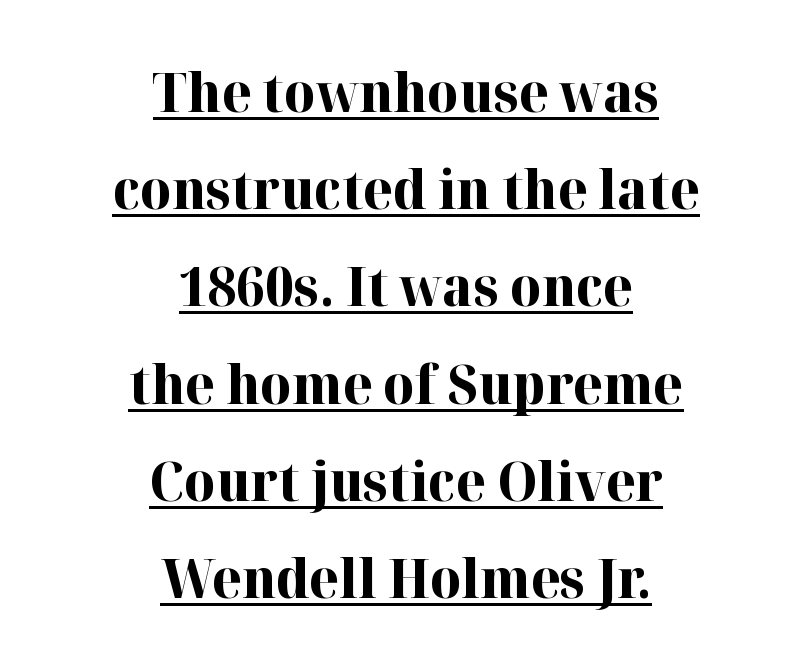
Notice how the stems are strictly vertical — no italics here. The paragraph has two soft edges and a firm central axis. Plenty of ink on the page — the face is bold. A rule runs beneath these lines of type. Caption: standard tracking, unaltered.
